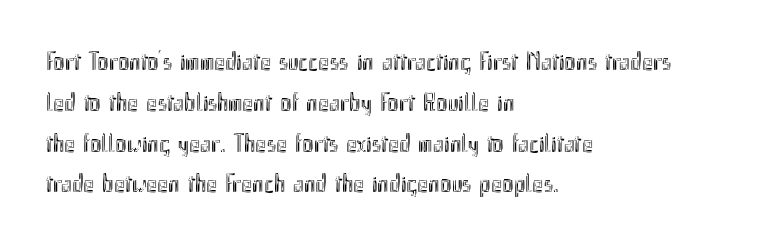
The image shows 26 px text type, upright; set left-aligned, normal line spacing (1.57x), normal letter spacing, not underlined.
